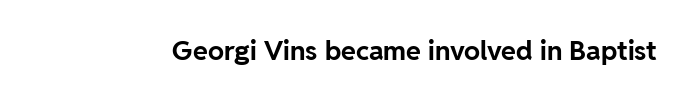
What stands out about the letter spacing? Nothing — it is the standard amount. No italicization has been applied; the sample stays upright. The gap between lines stays unmarked. Thick stems and heavy bowls — unmistakably bold.
